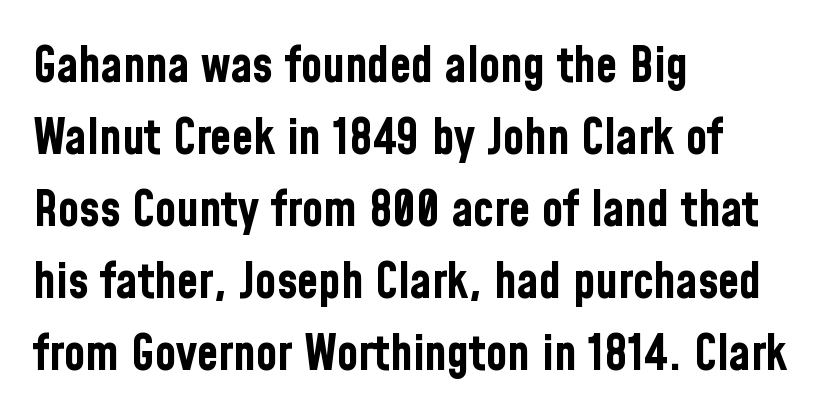
Q: Is the text bold? A: Yes.
Q: Is the text italic (slanted)? A: No, it is upright.
Q: Is the typeface a serif or a sans-serif typeface? A: Sans-serif.
Q: Is the text underlined? A: No.
Q: How is the paragraph aligned? A: Left-aligned.
Q: Is the spacing between letters normal or unusually wide? A: Normal.
Q: Is the spacing between lines tight, normal or loose? A: Normal.
Q: Width (condensed, normal, or wide)? A: Condensed.
Q: Stroke contrast? A: Low.
Q: x-height? A: Medium.
Q: Monospaced? A: No.
